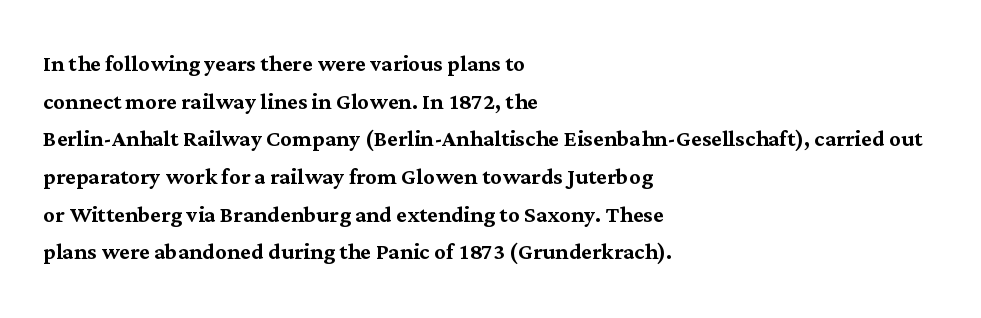
Q: Is the text italic (slanted)? A: No, it is upright.
Q: Is the typeface a serif or a sans-serif typeface? A: Serif.
Q: Is the text underlined? A: No.
Q: How is the paragraph aligned? A: Left-aligned.
Q: Is the spacing between letters normal or unusually wide? A: Normal.
Q: Is the spacing between lines tight, normal or loose? A: Normal.
Q: Width (condensed, normal, or wide)? A: Normal.
Q: Stroke contrast? A: Medium.
Q: x-height? A: Medium.
Q: Monospaced? A: No.
